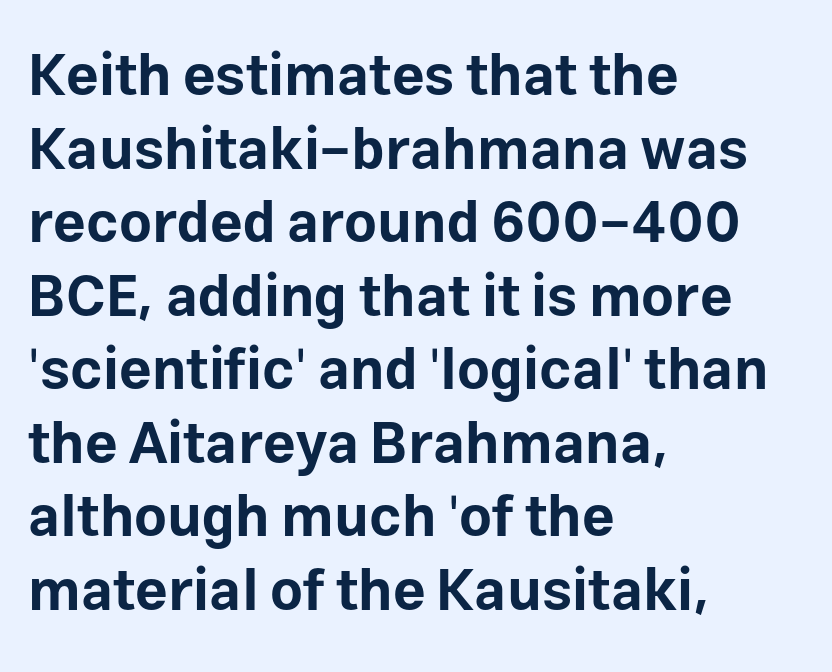
The image shows 57 px bold sans-serif type, upright; set left-aligned, normal line spacing (1.29x), normal letter spacing, not underlined; low stroke contrast and a medium x-height.
